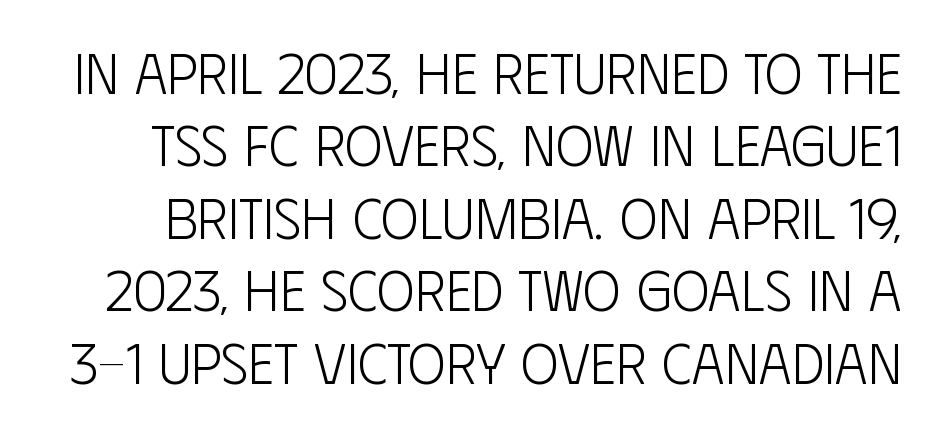
A sans-serif font was chosen for this passage. Nothing unusual about the tracking: characters are spaced as the font intends. The letters look calm and open, with moderate or lighter stems. Bare-footed words on every line.
